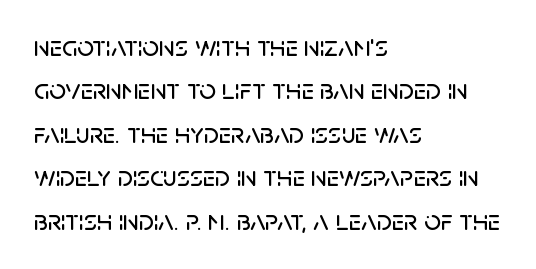
{"serif": "no", "italic": "no", "width": "normal", "stroke_contrast": "low", "x_height": "large", "monospaced": "no", "underline": "no", "align": "left", "line_spacing": "normal", "line_spacing_ratio": 1.5, "letter_spacing": "normal", "letter_spacing_em": 0.0, "glyph_px": 29}
